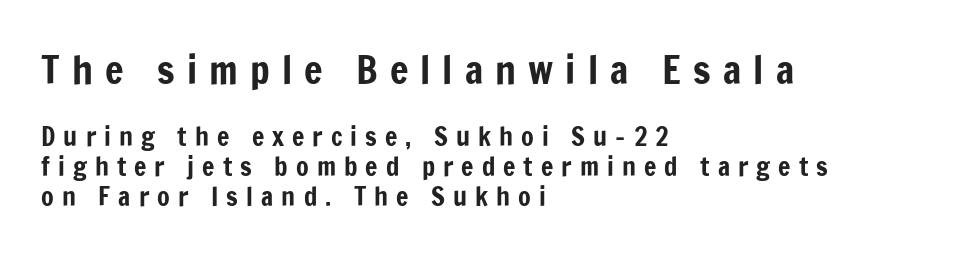
The image shows 39 px condensed sans-serif type, upright; set left-aligned, tight line spacing (1.15x), unusually wide letter spacing (+0.31 em), not underlined; the first (top) block is 1.5x larger; low stroke contrast and a medium x-height.
